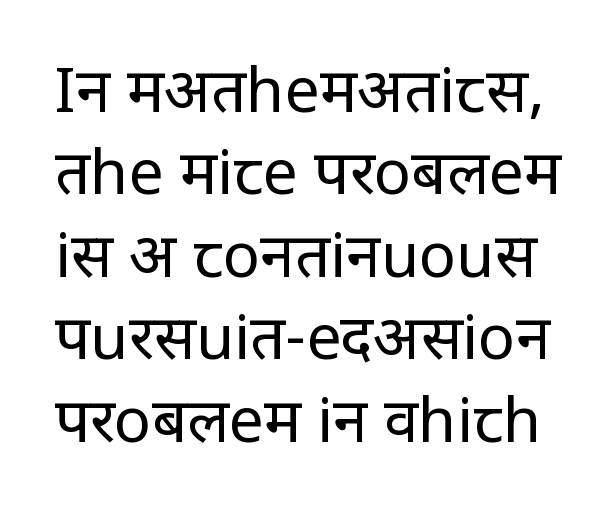
The image shows 62 px regular-weight, condensed sans-serif type, upright; set normal line spacing (1.33x), normal letter spacing, not underlined; low stroke contrast and a large x-height.
